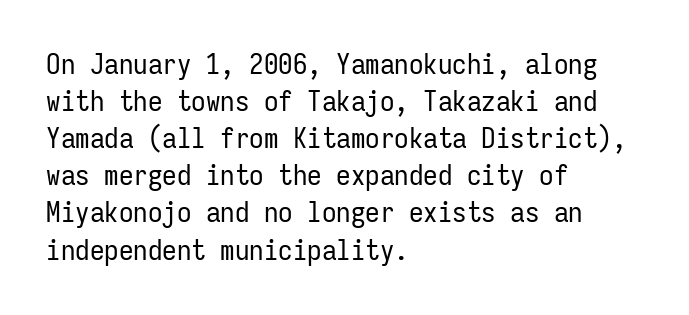
The image shows 29 px regular-weight, condensed sans-serif type, upright, monospaced; set left-aligned, normal line spacing (1.28x), normal letter spacing, not underlined; low stroke contrast and a medium x-height.
